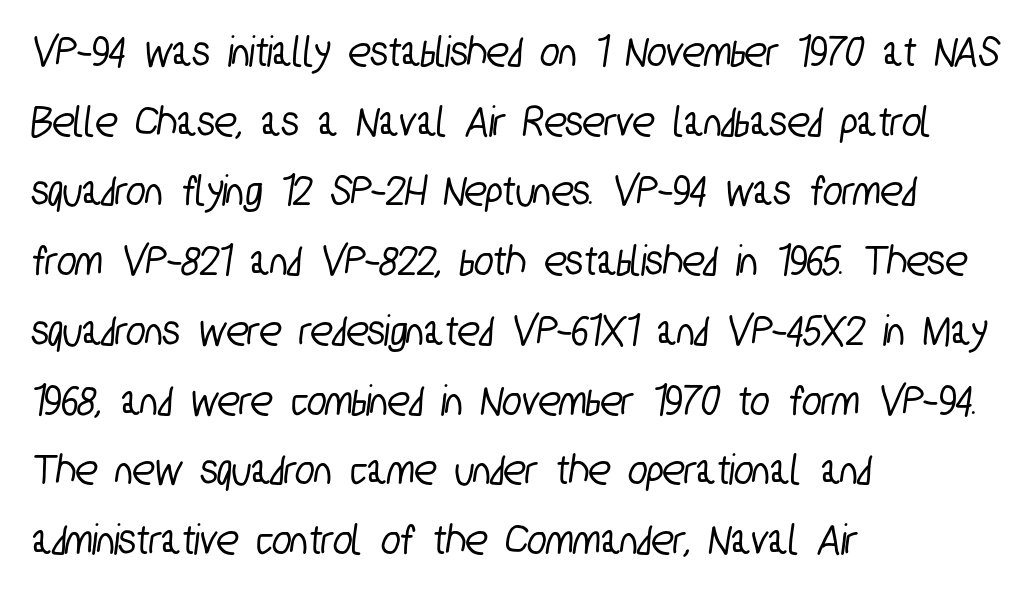
{"serif": "no", "width": "condensed", "stroke_contrast": "low", "x_height": "medium", "monospaced": "no", "underline": "no", "align": "left", "line_spacing": "normal", "line_spacing_ratio": 1.55, "letter_spacing": "normal", "letter_spacing_em": 0.0, "glyph_px": 45}
